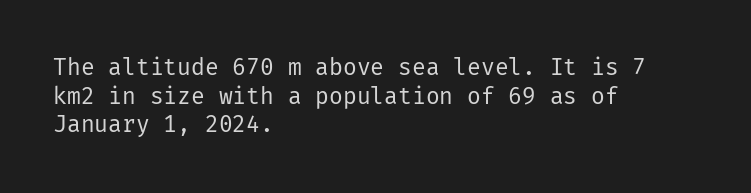
Beneath every word, the page is bare. On a weight scale, this lands at 450 or below. Look at the tracking — it's just the regular setting, nothing added. The typesetter chose a ragged-right arrangement here. Upright lettering throughout.
